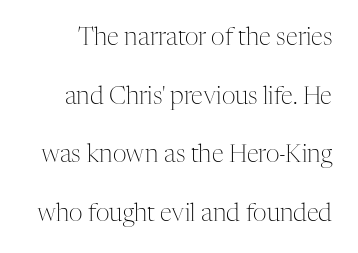
Q: Is the text bold? A: No.
Q: Is the text italic (slanted)? A: No, it is upright.
Q: Is the text underlined? A: No.
Q: Is the spacing between letters normal or unusually wide? A: Normal.
Q: Is the spacing between lines tight, normal or loose? A: Loose.
